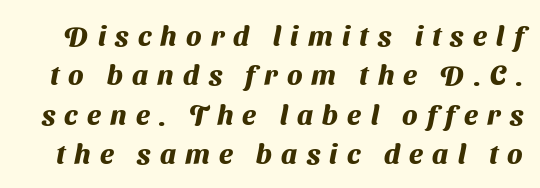
The image shows 28 px heavy sans-serif type; set normal line spacing (1.41x), unusually wide letter spacing (+0.33 em), not underlined; medium stroke contrast and a medium x-height.
